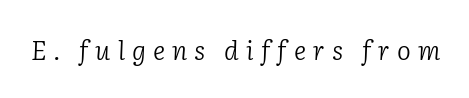
{"italic": "yes", "lean": "right", "slant_degrees": 2, "bold": "no", "underline": "no", "letter_spacing": "wide", "letter_spacing_em": 0.27, "glyph_px": 26}
